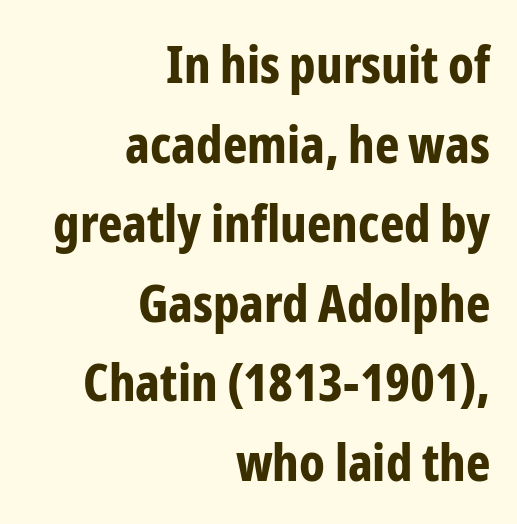
{"serif": "no", "italic": "no", "bold": "yes", "weight": "bold", "width": "condensed", "stroke_contrast": "low", "x_height": "medium", "monospaced": "no", "underline": "no", "align": "right", "line_spacing": "normal", "line_spacing_ratio": 1.53, "letter_spacing": "normal", "letter_spacing_em": 0.0, "glyph_px": 52}
